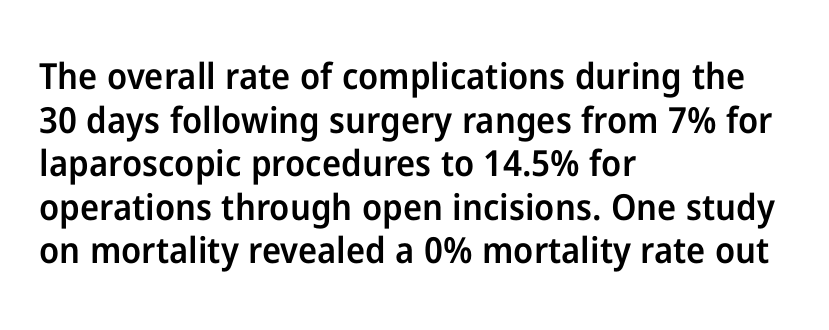
Summary of weight: moderately heavy, a semibold. Varying glyph widths throughout — classic text-font behaviour. The foot of each line stays bare and open. Designer's note — italics off, roman on. Letterform terminals end flat and unadorned throughout the passage.
